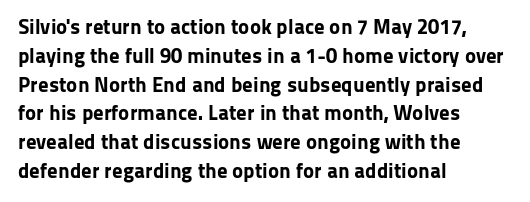
Leftover space on each line is placed entirely after the last word. The baseline area is clear. Tracking value appears to be zero — textbook default spacing. Is the type bold? Yes — the strokes are clearly thick and heavy.
